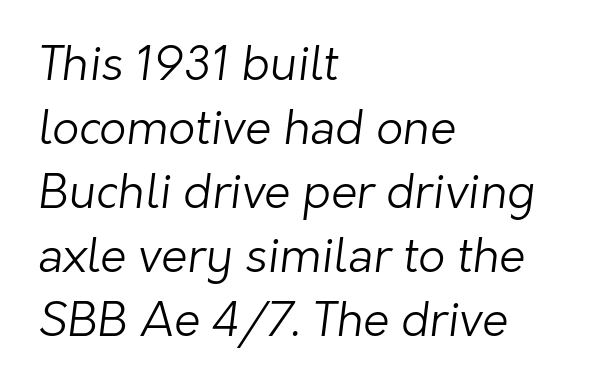
The image shows 47 px light sans-serif type; set left-aligned, normal line spacing (1.36x), normal letter spacing, not underlined; low stroke contrast and a medium x-height.
